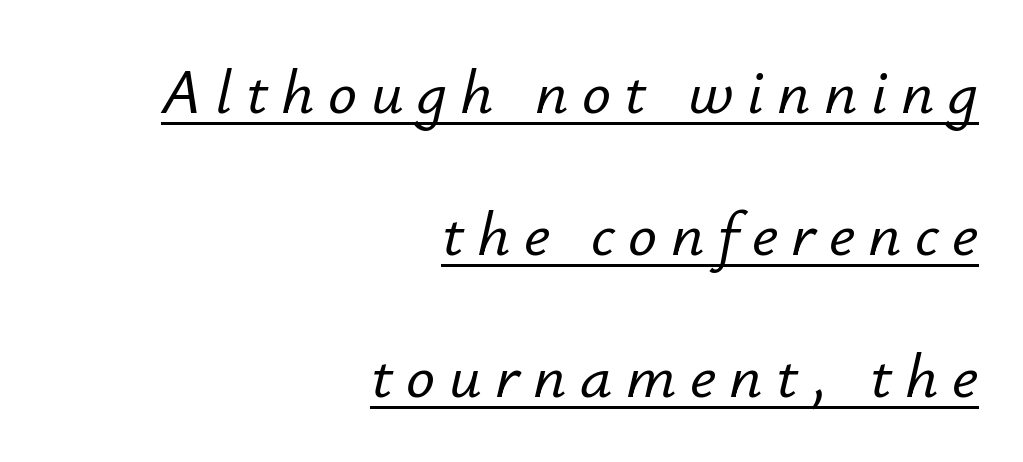
Q: Is the text italic (slanted)? A: Yes, it leans right by about 12 degrees.
Q: Is the text underlined? A: Yes.
Q: How is the paragraph aligned? A: Right-aligned.
Q: Is the spacing between letters normal or unusually wide? A: Unusually wide.
Q: Is the spacing between lines tight, normal or loose? A: Loose.
Q: Width (condensed, normal, or wide)? A: Normal.
Q: Stroke contrast? A: Low.
Q: x-height? A: Small.
Q: Monospaced? A: No.
